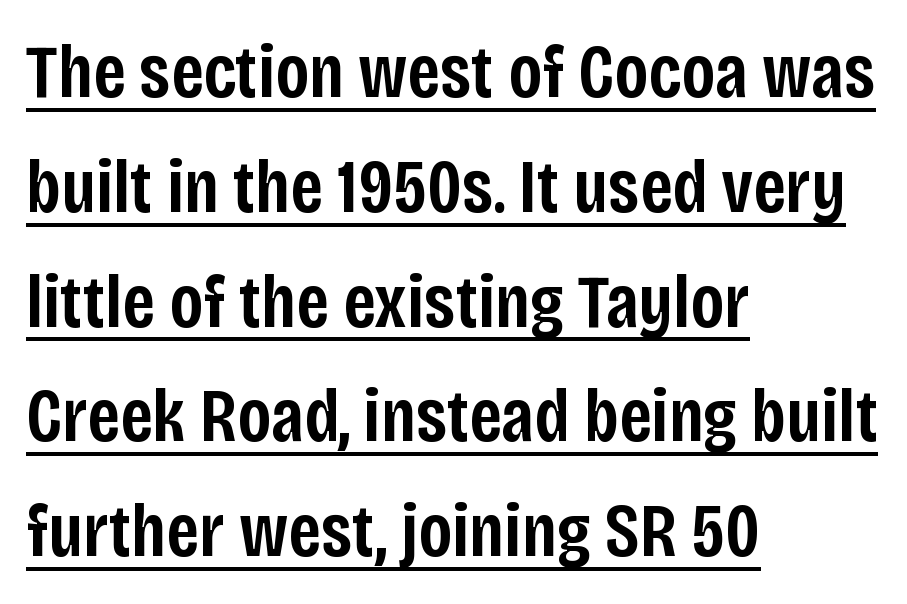
{"serif": "no", "italic": "no", "bold": "semi", "weight": "semibold", "width": "condensed", "stroke_contrast": "low", "x_height": "large", "monospaced": "no", "underline": "yes", "align": "left", "line_spacing": "normal", "line_spacing_ratio": 1.51, "letter_spacing": "normal", "letter_spacing_em": 0.0, "glyph_px": 76}
